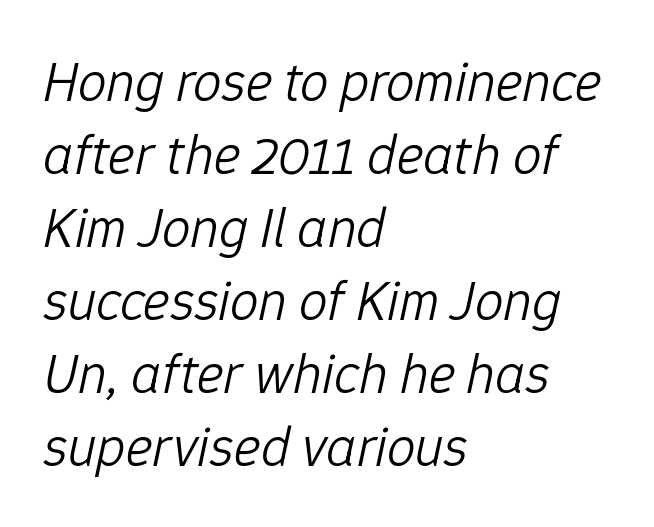
Spacing between characters is what you'd get straight out of the box. The leading is moderate, giving the passage an even texture. The cut favours lightness, reaching ordinary text weight at its darkest. Rule under the text: the space is simply empty.
